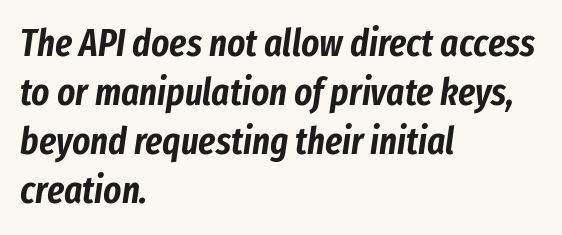
{"italic": "yes", "lean": "right", "slant_degrees": 8, "width": "condensed", "stroke_contrast": "low", "x_height": "medium", "monospaced": "no", "underline": "no", "align": "left", "line_spacing": "normal", "line_spacing_ratio": 1.29, "letter_spacing": "normal", "letter_spacing_em": 0.0, "glyph_px": 38}
